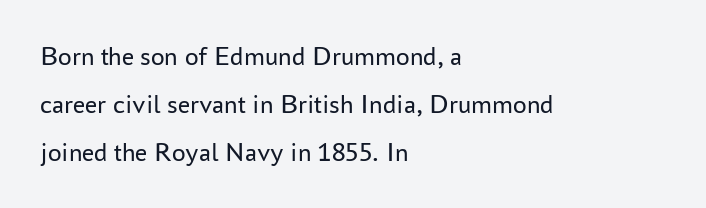
{"italic": "no", "bold": "no", "underline": "no", "align": "left", "line_spacing_ratio": 1.78, "letter_spacing": "normal", "letter_spacing_em": 0.0, "glyph_px": 27}
